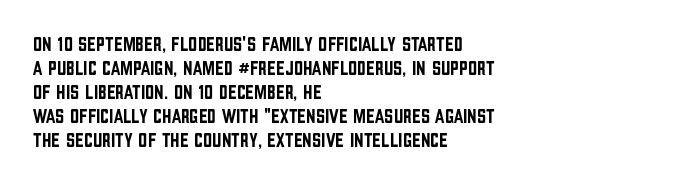
Does the lettering tilt? It doesn't — this is upright. The lines are quadded left. Unmarked baselines from the first word to the last. Characters follow at the spacing the type designer built in.
